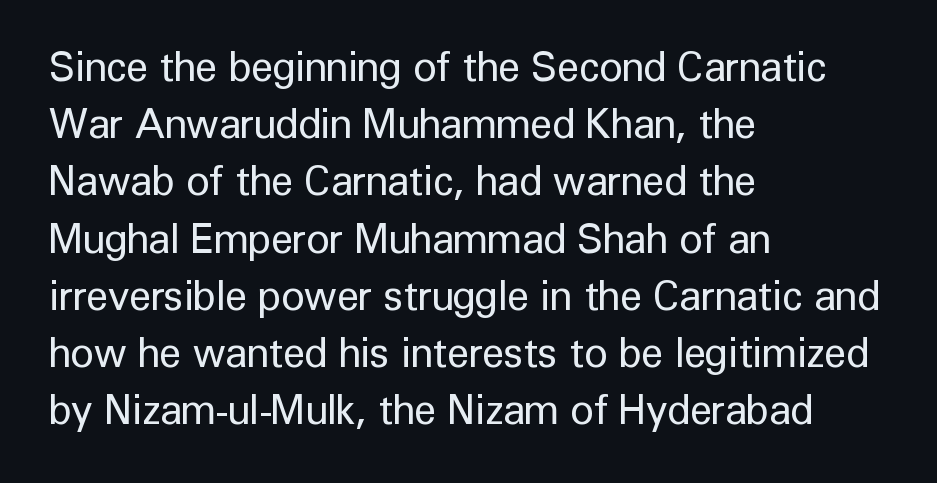
{"serif": "no", "italic": "no", "bold": "no", "weight": "regular", "width": "normal", "stroke_contrast": "low", "x_height": "medium", "monospaced": "no", "underline": "no", "align": "left", "line_spacing": "normal", "line_spacing_ratio": 1.43, "letter_spacing": "normal", "letter_spacing_em": 0.0, "glyph_px": 40}
